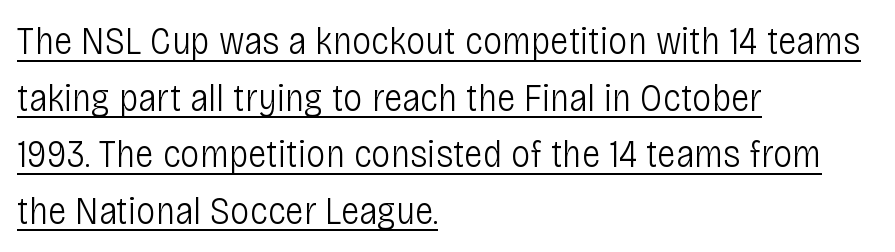
Q: Is the text bold? A: No.
Q: Is the text italic (slanted)? A: No, it is upright.
Q: Is the typeface a serif or a sans-serif typeface? A: Sans-serif.
Q: Is the text underlined? A: Yes.
Q: How is the paragraph aligned? A: Left-aligned.
Q: Is the spacing between letters normal or unusually wide? A: Normal.
Q: Is the spacing between lines tight, normal or loose? A: Normal.
Q: Width (condensed, normal, or wide)? A: Condensed.
Q: Stroke contrast? A: Low.
Q: x-height? A: Large.
Q: Monospaced? A: No.
